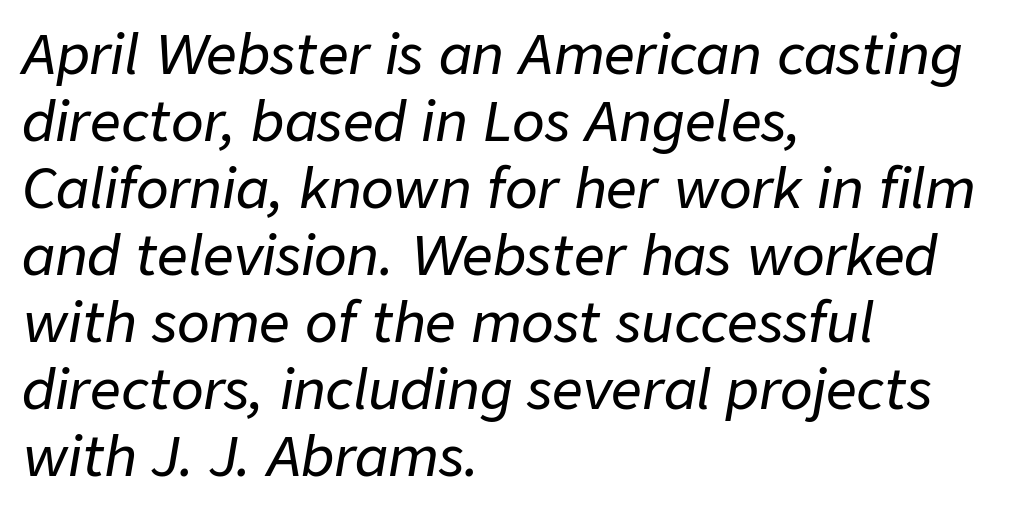
Varying glyph widths throughout — classic text-font behaviour. The specimen omits any rule beneath the text block's lines. This sample uses plain, unmodified letter spacing. Yep, that's italic — everything's leaning.
